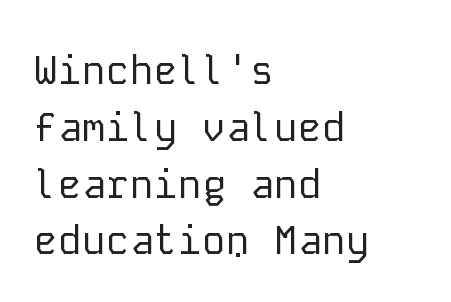
The horizontal fit of the characters is conventional and even. Think standard paragraph weight, or any step lighter than that. You can tell it's not italic because the verticals are truly vertical. The lines sit at an ordinary, default distance from one another. This rendering uses left alignment, leaving the right contour irregular.
